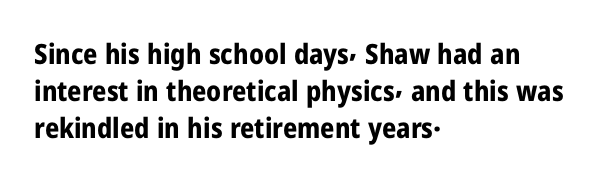
Q: Is the text bold? A: Yes.
Q: Is the text italic (slanted)? A: No, it is upright.
Q: Is the typeface a serif or a sans-serif typeface? A: Sans-serif.
Q: Is the text underlined? A: No.
Q: How is the paragraph aligned? A: Left-aligned.
Q: Is the spacing between letters normal or unusually wide? A: Normal.
Q: Is the spacing between lines tight, normal or loose? A: Normal.
Q: Width (condensed, normal, or wide)? A: Condensed.
Q: Stroke contrast? A: Low.
Q: x-height? A: Medium.
Q: Monospaced? A: No.
